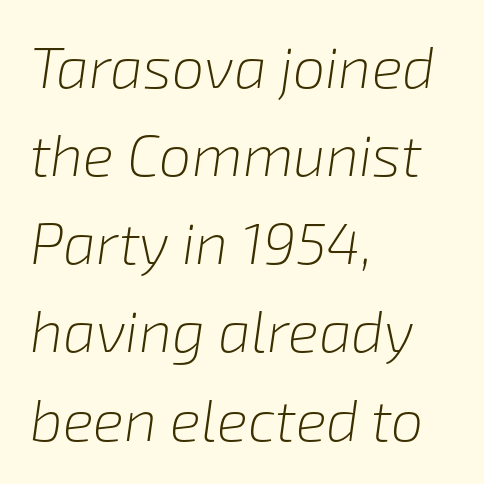
{"italic": "yes", "lean": "right", "slant_degrees": 8, "bold": "no", "weight": "light", "width": "normal", "stroke_contrast": "low", "x_height": "medium", "monospaced": "no", "underline": "no", "align": "left", "line_spacing": "normal", "line_spacing_ratio": 1.52, "letter_spacing": "normal", "letter_spacing_em": 0.0, "glyph_px": 58}
